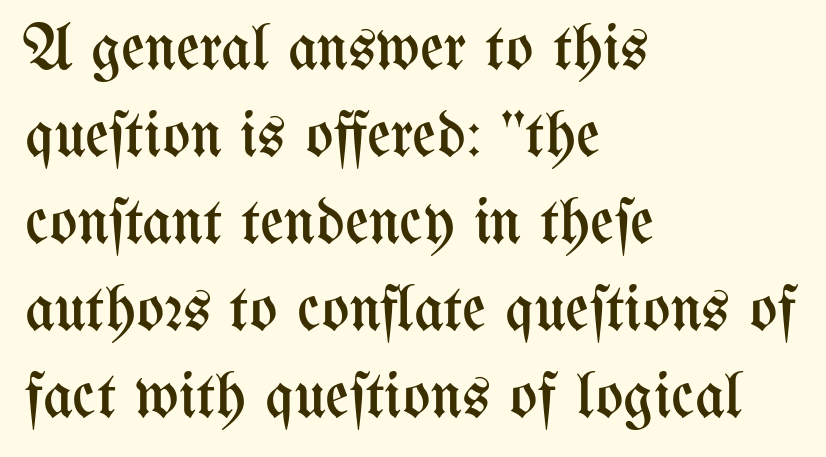
Q: Is the text bold? A: No.
Q: Is the text italic (slanted)? A: No, it is upright.
Q: Is the text underlined? A: No.
Q: How is the paragraph aligned? A: Left-aligned.
Q: Is the spacing between letters normal or unusually wide? A: Normal.
Q: Is the spacing between lines tight, normal or loose? A: Normal.
Q: Width (condensed, normal, or wide)? A: Condensed.
Q: Stroke contrast? A: Medium.
Q: x-height? A: Medium.
Q: Monospaced? A: No.
